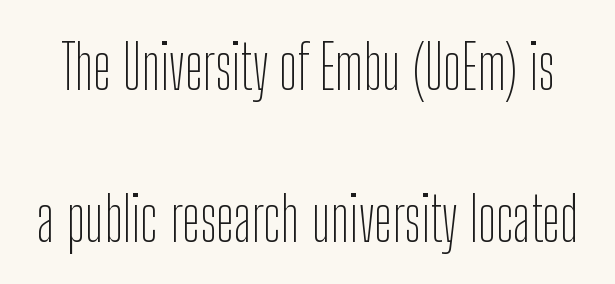
The image shows 61 px thin, condensed sans-serif type, upright; set loose line spacing (2.49x), normal letter spacing, not underlined; low stroke contrast and a medium x-height.
